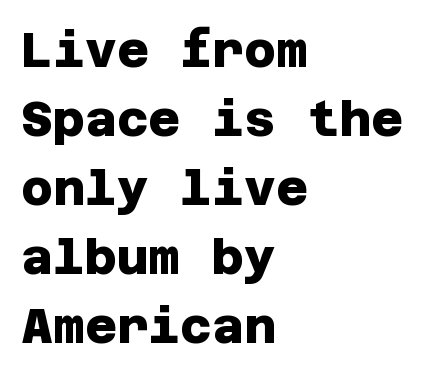
The characters look thick and weighty, a clear bold. Are there feet on the stems? There aren't — it's a sans. In CSS terms this would be text-align: left. Short note: letters normally spaced. Horizontal bands of white between lines are of average thickness.
